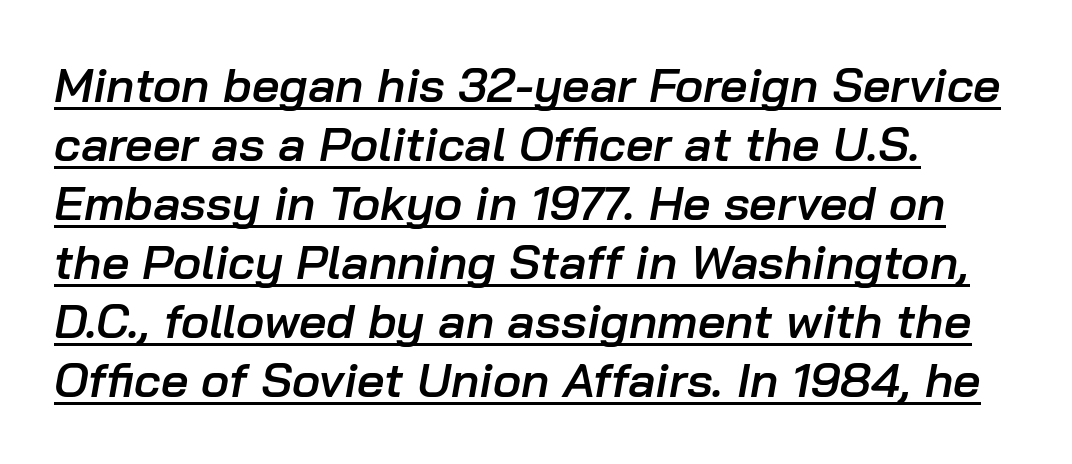
Q: Is the text bold? A: Semi-bold.
Q: Is the text italic (slanted)? A: Yes, it leans right by about 10 degrees.
Q: Is the text underlined? A: Yes.
Q: How is the paragraph aligned? A: Left-aligned.
Q: Is the spacing between letters normal or unusually wide? A: Normal.
Q: Width (condensed, normal, or wide)? A: Normal.
Q: Stroke contrast? A: Low.
Q: x-height? A: Medium.
Q: Monospaced? A: No.
